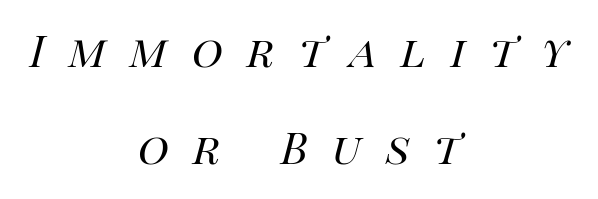
The image shows 53 px regular-weight type, italic (leaning right); set centered, line spacing 1.83x, unusually wide letter spacing (+0.46 em), not underlined; high stroke contrast and a large x-height.
